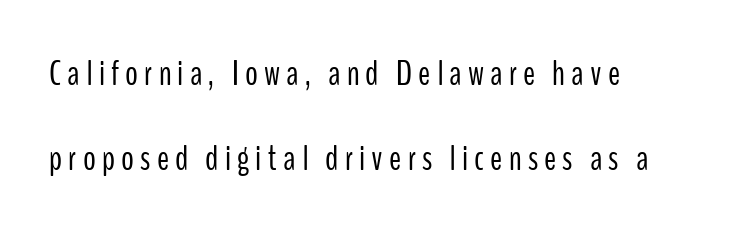
{"serif": "no", "italic": "no", "bold": "no", "weight": "light", "width": "condensed", "stroke_contrast": "low", "x_height": "medium", "monospaced": "no", "underline": "no", "align": "left", "line_spacing": "loose", "line_spacing_ratio": 2.37, "glyph_px": 36}
